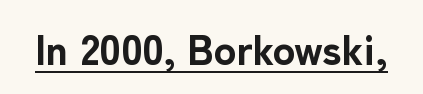
{"serif": "no", "italic": "no", "bold": "yes", "weight": "bold", "width": "normal", "stroke_contrast": "low", "x_height": "medium", "monospaced": "no", "underline": "yes", "letter_spacing": "normal", "letter_spacing_em": 0.0, "glyph_px": 42}
